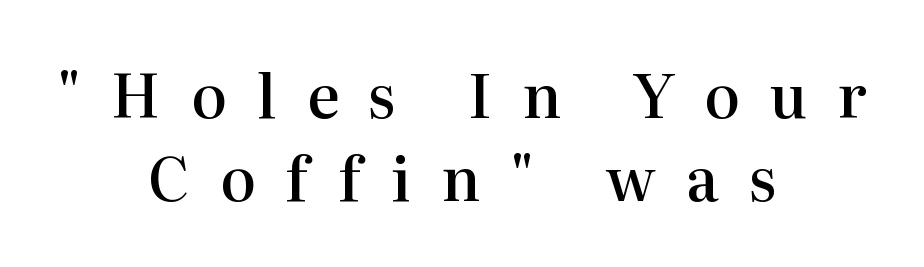
Q: Is the text bold? A: Semi-bold.
Q: Is the text italic (slanted)? A: No, it is upright.
Q: Is the typeface a serif or a sans-serif typeface? A: Serif.
Q: Is the text underlined? A: No.
Q: How is the paragraph aligned? A: Centered.
Q: Is the spacing between letters normal or unusually wide? A: Unusually wide.
Q: Is the spacing between lines tight, normal or loose? A: Normal.
Q: Width (condensed, normal, or wide)? A: Normal.
Q: Stroke contrast? A: High.
Q: x-height? A: Medium.
Q: Monospaced? A: No.
